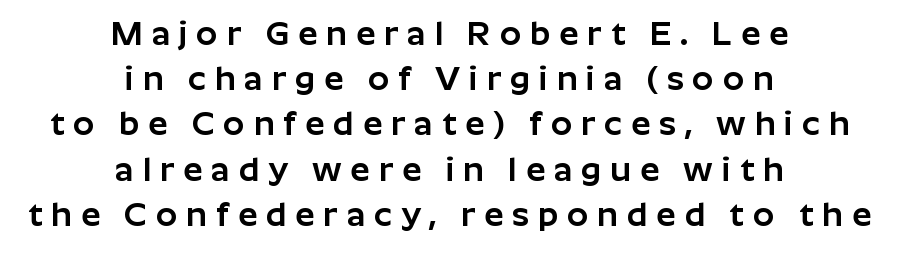
{"serif": "no", "italic": "no", "width": "normal", "stroke_contrast": "low", "x_height": "medium", "monospaced": "no", "underline": "no", "align": "center", "line_spacing": "normal", "line_spacing_ratio": 1.33, "letter_spacing": "wide", "letter_spacing_em": 0.26, "glyph_px": 34}
